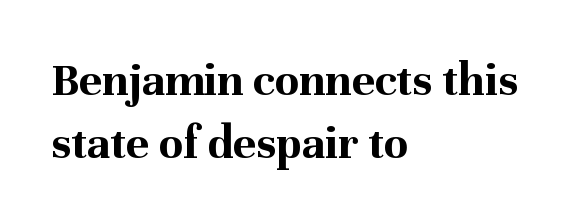
{"serif": "yes", "italic": "no", "bold": "yes", "weight": "bold", "width": "normal", "stroke_contrast": "medium", "x_height": "medium", "monospaced": "no", "underline": "no", "align": "left", "line_spacing": "normal", "line_spacing_ratio": 1.28, "letter_spacing": "normal", "letter_spacing_em": 0.0, "glyph_px": 49}
